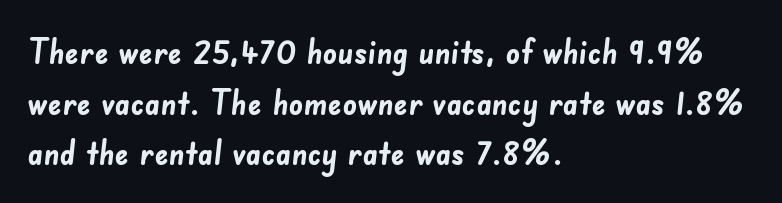
{"serif": "no", "bold": "yes", "weight": "semibold", "width": "normal", "stroke_contrast": "low", "x_height": "small", "monospaced": "no", "underline": "no", "align": "left", "line_spacing": "normal", "line_spacing_ratio": 1.45, "letter_spacing": "normal", "letter_spacing_em": 0.0, "glyph_px": 35}
